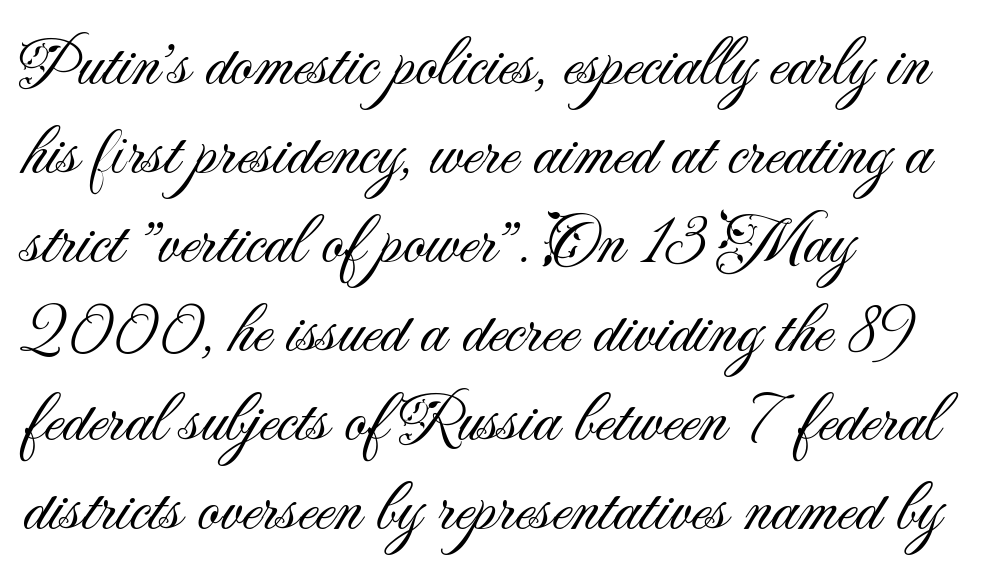
The designer went with a sans here, leaving each stem footless. Regarding leading, the lines here are spaced in the standard way. These glyphs show unthickened strokes, regular width or finer. Characters follow at the spacing the type designer built in. Left-aligned paragraph, ragged on the right.
